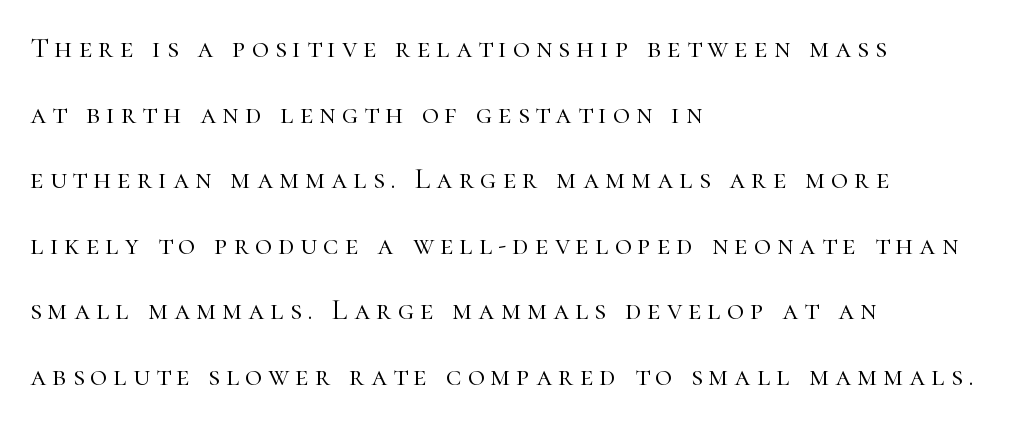
Glance below the letters and you will spot only blank space. Visually the block forms a straight wall on the left and a jagged coastline on the right. Does the lettering tilt? It doesn't — this is upright. Weight: regular or lighter.
